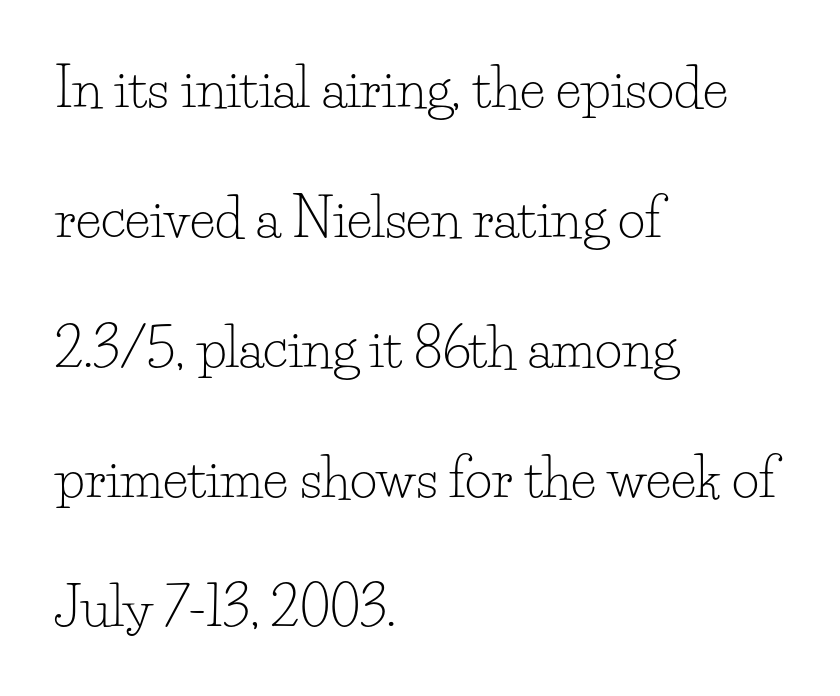
Baseline-to-baseline distance is far greater than the letter height. The weight would be labelled regular, book, light, or lighter still. Beneath every word, the page is bare. This sample uses an upright cut, with every glyph sitting square on the baseline. Is this a fixed-width face? No — the glyphs have proportional, varying widths.
